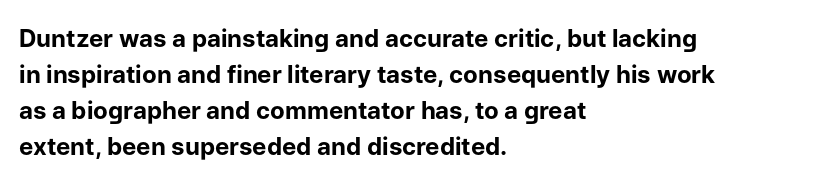
These lines are set flush left with a ragged right edge. Upright lettering throughout. Compared with typical body copy, the letter spacing here is the same. The line-height multiplier appears to be the usual default.
